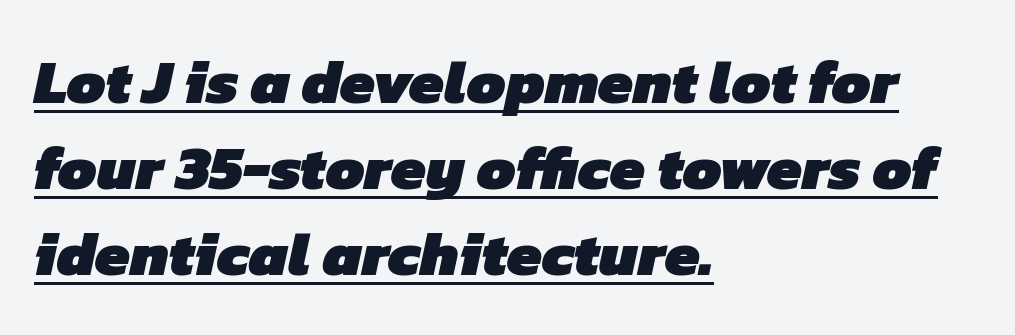
Q: Is the text bold? A: Yes.
Q: Is the typeface a serif or a sans-serif typeface? A: Sans-serif.
Q: Is the text underlined? A: Yes.
Q: How is the paragraph aligned? A: Left-aligned.
Q: Is the spacing between letters normal or unusually wide? A: Normal.
Q: Is the spacing between lines tight, normal or loose? A: Normal.
Q: Width (condensed, normal, or wide)? A: Normal.
Q: Stroke contrast? A: Low.
Q: x-height? A: Medium.
Q: Monospaced? A: No.
